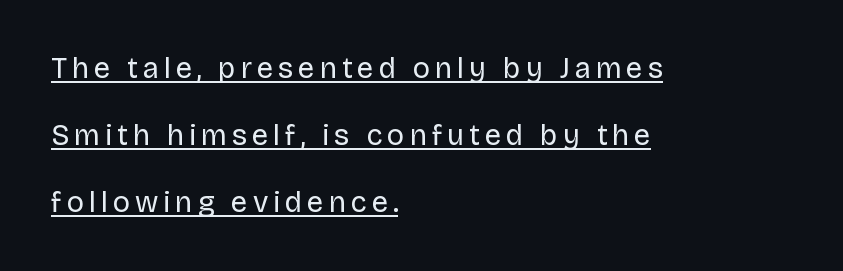
The image shows 29 px regular-weight sans-serif type, upright; set left-aligned, loose line spacing (2.31x), underlined; low stroke contrast and a large x-height.
